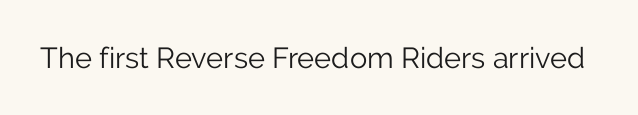
The image shows 29 px light sans-serif type, upright; set normal letter spacing, not underlined; low stroke contrast and a medium x-height.
